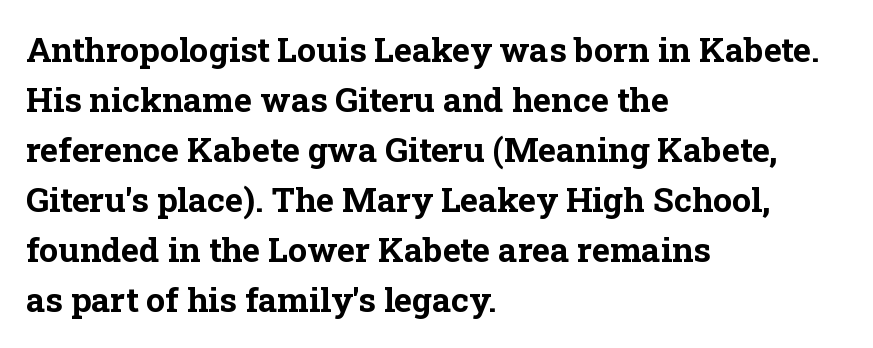
The type family on display is of the serif kind. Does the leading feel generous? No, just average. The passage shown has conventional tracking throughout. Every row of glyphs begins at an identical x-position on the left. Do the characters align in a grid? No, the font is proportional.
